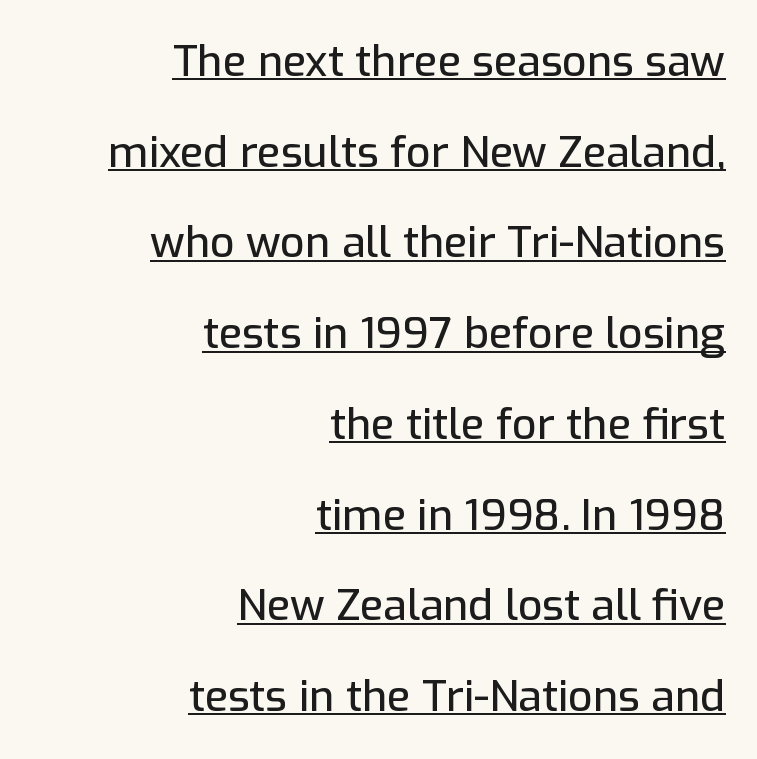
The image shows 43 px sans-serif type, upright; set right-aligned, loose line spacing (2.11x), normal letter spacing, underlined; low stroke contrast and a medium x-height.
